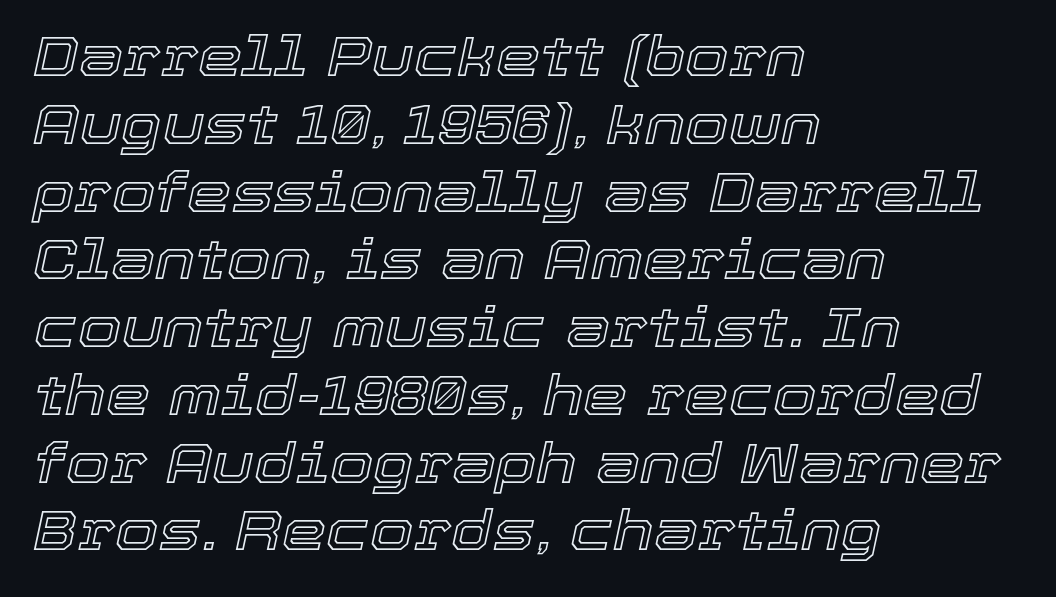
The image shows 56 px text type, italic (leaning right); set left-aligned, line spacing 1.21x, normal letter spacing, not underlined; a medium x-height.
